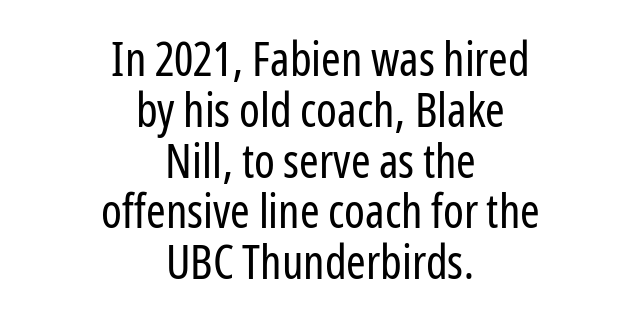
The image shows 47 px regular-weight, condensed sans-serif type, upright; set centered, tight line spacing (1.08x), normal letter spacing, not underlined; low stroke contrast and a medium x-height.
